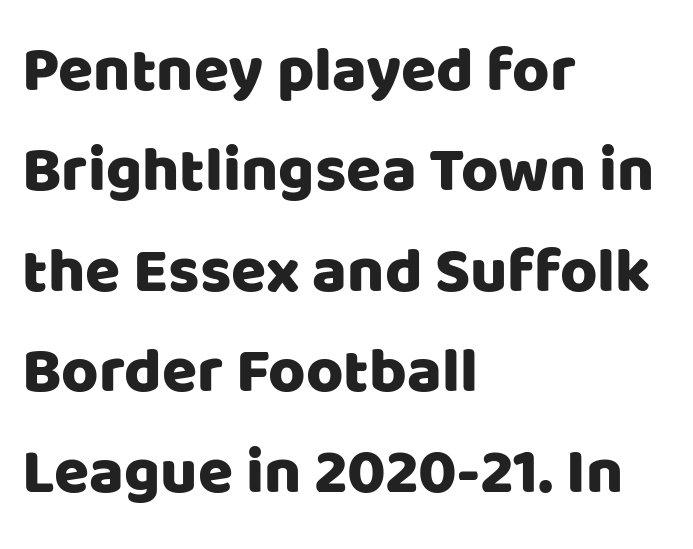
The image shows 64 px sans-serif type, upright; set left-aligned, normal line spacing (1.57x), normal letter spacing, not underlined; low stroke contrast and a large x-height.
